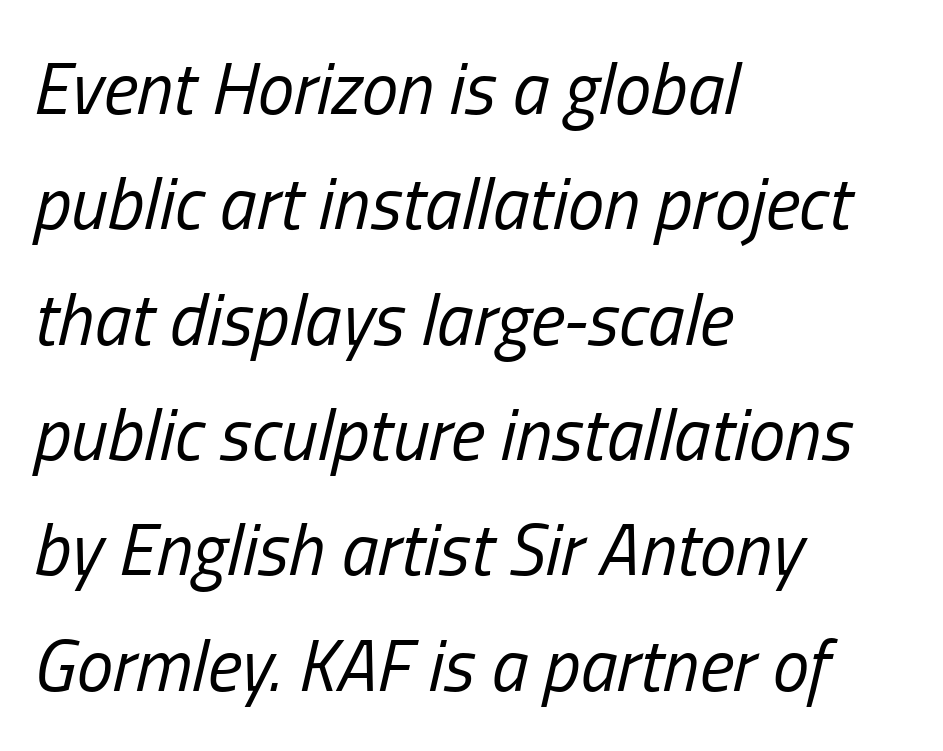
Q: Is the text bold? A: No.
Q: Is the text italic (slanted)? A: Yes, it leans right by about 13 degrees.
Q: Is the text underlined? A: No.
Q: How is the paragraph aligned? A: Left-aligned.
Q: Is the spacing between letters normal or unusually wide? A: Normal.
Q: Is the spacing between lines tight, normal or loose? A: Normal.
Q: Width (condensed, normal, or wide)? A: Condensed.
Q: Stroke contrast? A: Low.
Q: x-height? A: Medium.
Q: Monospaced? A: No.
